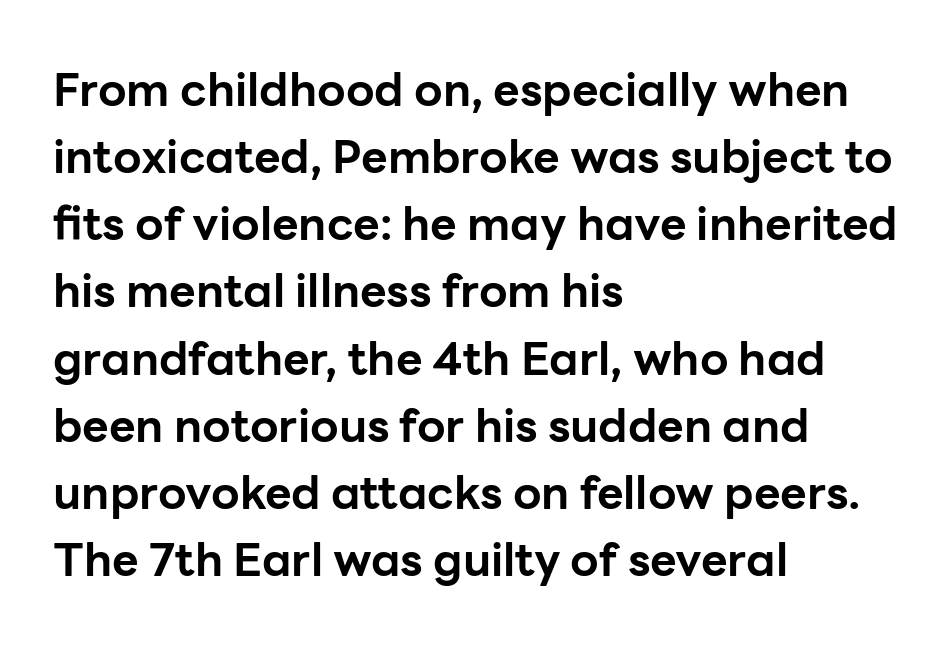
You can tell it's not italic because the verticals are truly vertical. The line-height multiplier appears to be the usual default. The rendering uses natural spacing where letterforms have individual widths. This rendering employs a face without finishing strokes, i.e., a sans-serif. Each glyph is drawn with heavy, bold strokes. Descender tails drop into unmarked territory.
